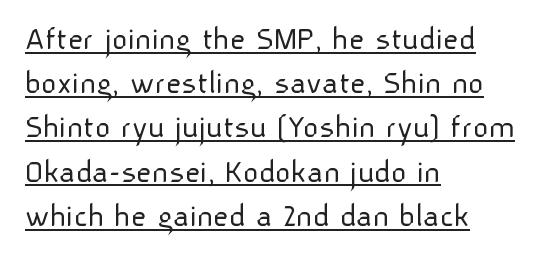
{"serif": "no", "italic": "no", "bold": "no", "weight": "light", "width": "normal", "stroke_contrast": "low", "x_height": "medium", "monospaced": "no", "underline": "yes", "align": "left", "line_spacing": "normal", "line_spacing_ratio": 1.3, "letter_spacing": "normal", "letter_spacing_em": 0.0, "glyph_px": 34}
